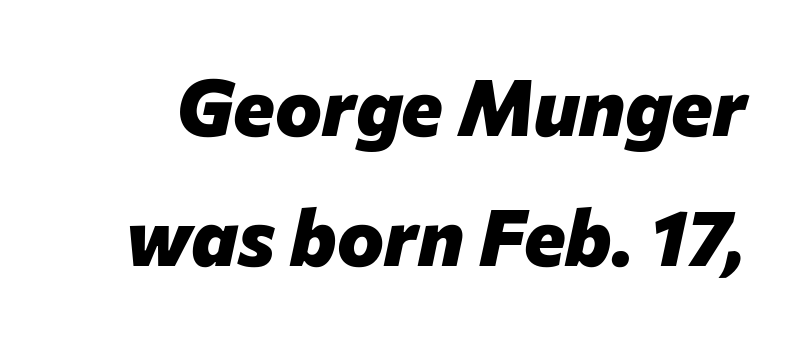
The image shows 79 px heavy type, italic (leaning right); set normal line spacing (1.65x), normal letter spacing, not underlined; low stroke contrast and a medium x-height.
